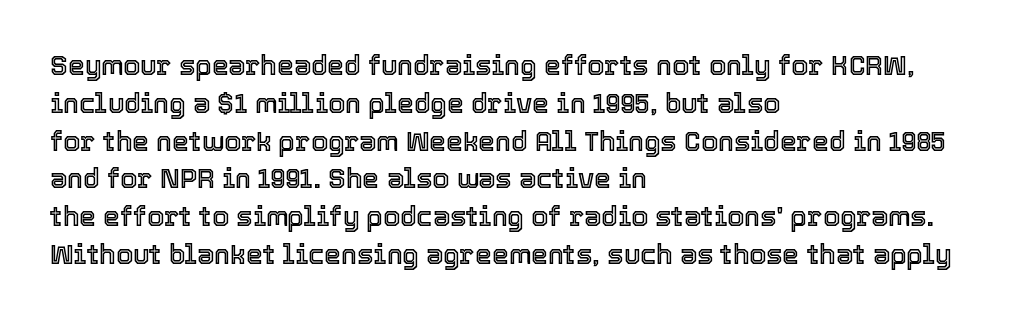
Q: Is the text italic (slanted)? A: No, it is upright.
Q: Is the text underlined? A: No.
Q: How is the paragraph aligned? A: Left-aligned.
Q: Is the spacing between letters normal or unusually wide? A: Normal.
Q: Is the spacing between lines tight, normal or loose? A: Normal.
